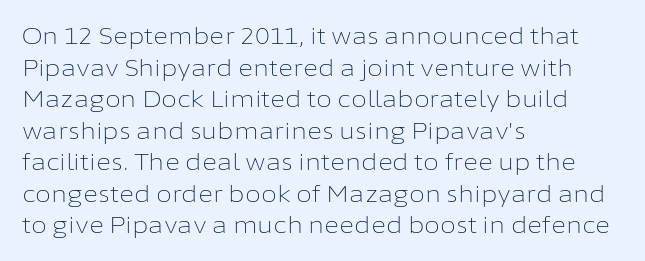
Q: Is the text bold? A: No.
Q: Is the text italic (slanted)? A: No, it is upright.
Q: Is the text underlined? A: No.
Q: How is the paragraph aligned? A: Left-aligned.
Q: Is the spacing between letters normal or unusually wide? A: Normal.
Q: Is the spacing between lines tight, normal or loose? A: Normal.
